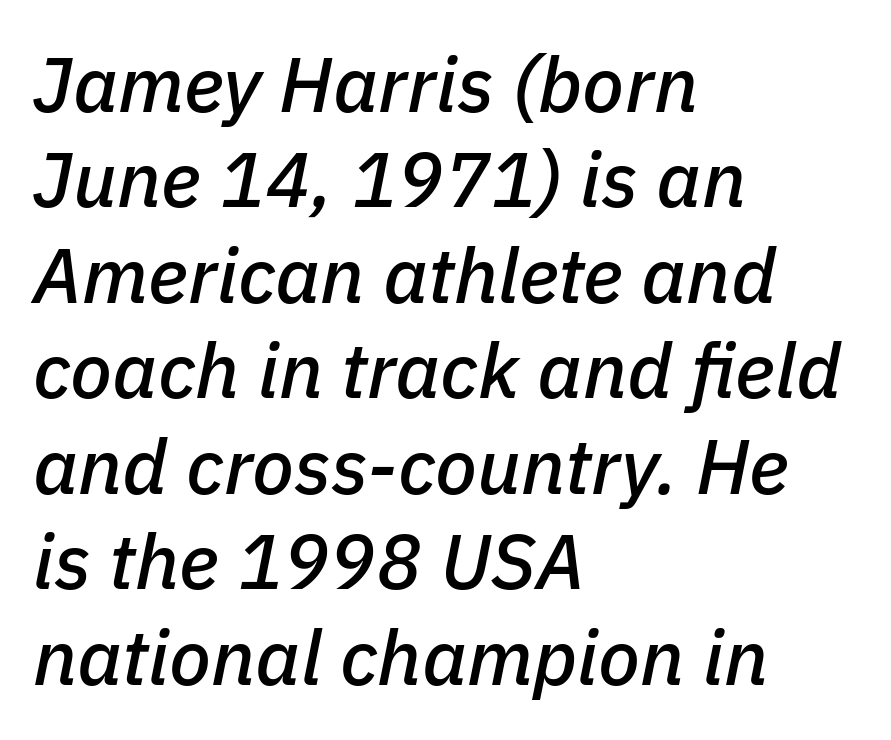
{"italic": "yes", "lean": "right", "slant_degrees": 11, "width": "normal", "stroke_contrast": "low", "x_height": "medium", "monospaced": "no", "underline": "no", "align": "left", "line_spacing_ratio": 1.24, "letter_spacing": "normal", "letter_spacing_em": 0.0, "glyph_px": 77}
